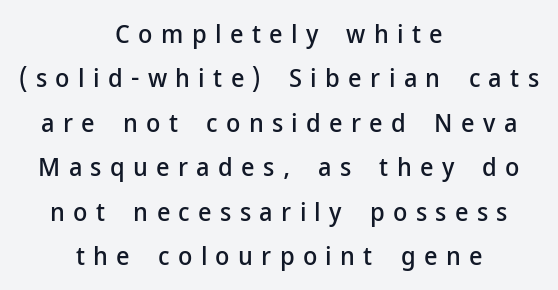
Every stem runs plumb, perpendicular to the baseline. Substantial extra tracking has been applied to these lines. Check under the words: just untouched page. Notice how the passage keeps no hard edge, just a central spine.
